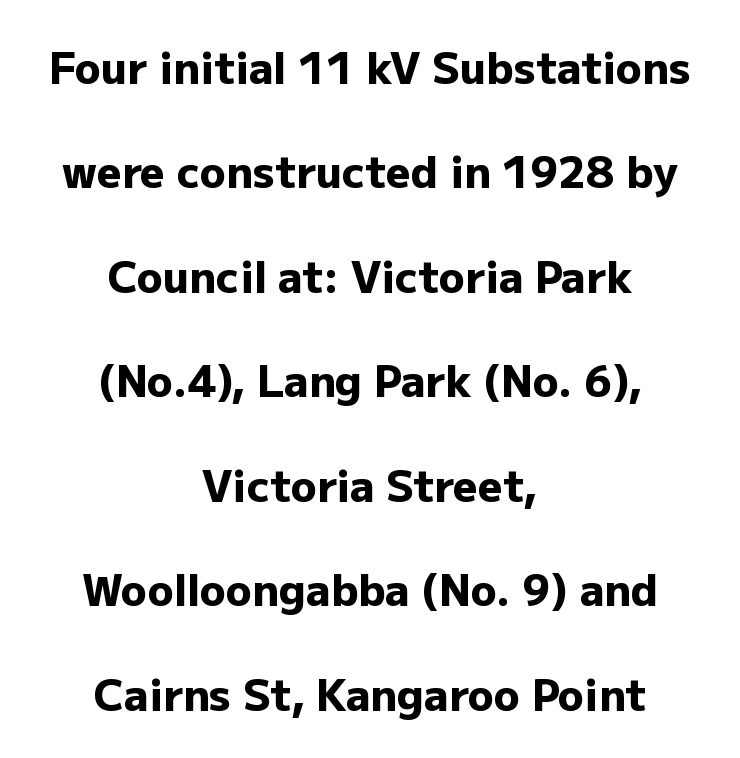
{"serif": "no", "italic": "no", "bold": "yes", "weight": "heavy", "width": "normal", "stroke_contrast": "low", "x_height": "medium", "monospaced": "no", "underline": "no", "align": "center", "line_spacing": "loose", "line_spacing_ratio": 2.43, "letter_spacing": "normal", "letter_spacing_em": 0.0, "glyph_px": 43}
